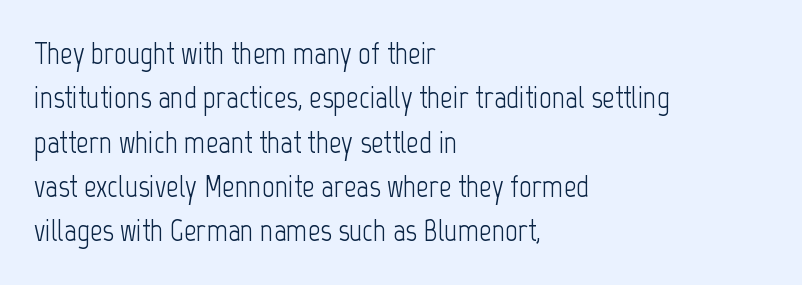
Q: Is the text bold? A: No.
Q: Is the text italic (slanted)? A: No, it is upright.
Q: Is the typeface a serif or a sans-serif typeface? A: Sans-serif.
Q: Is the text underlined? A: No.
Q: How is the paragraph aligned? A: Left-aligned.
Q: Is the spacing between letters normal or unusually wide? A: Normal.
Q: Is the spacing between lines tight, normal or loose? A: Normal.
Q: Width (condensed, normal, or wide)? A: Condensed.
Q: Stroke contrast? A: Low.
Q: x-height? A: Medium.
Q: Monospaced? A: No.
